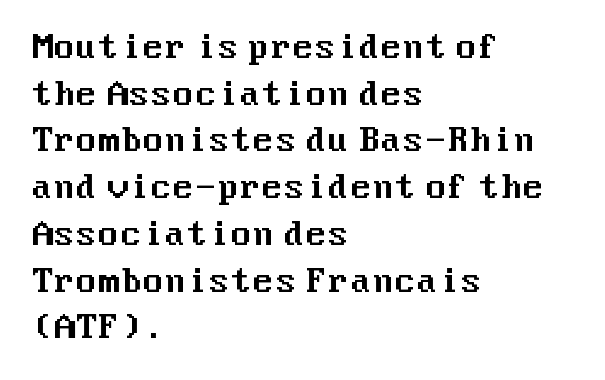
{"serif": "no", "italic": "no", "width": "normal", "stroke_contrast": "medium", "x_height": "medium", "underline": "no", "align": "left", "line_spacing": "normal", "line_spacing_ratio": 1.46, "letter_spacing": "normal", "letter_spacing_em": 0.0, "glyph_px": 32}
